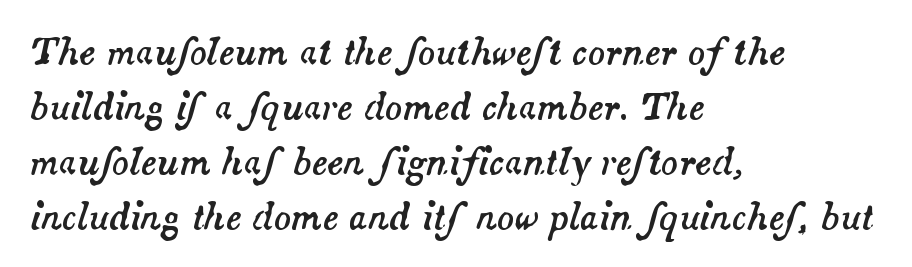
{"italic": "yes", "lean": "right", "slant_degrees": 14, "width": "normal", "stroke_contrast": "medium", "x_height": "small", "monospaced": "no", "underline": "no", "align": "left", "line_spacing": "normal", "line_spacing_ratio": 1.57, "letter_spacing": "normal", "letter_spacing_em": 0.0, "glyph_px": 35}
